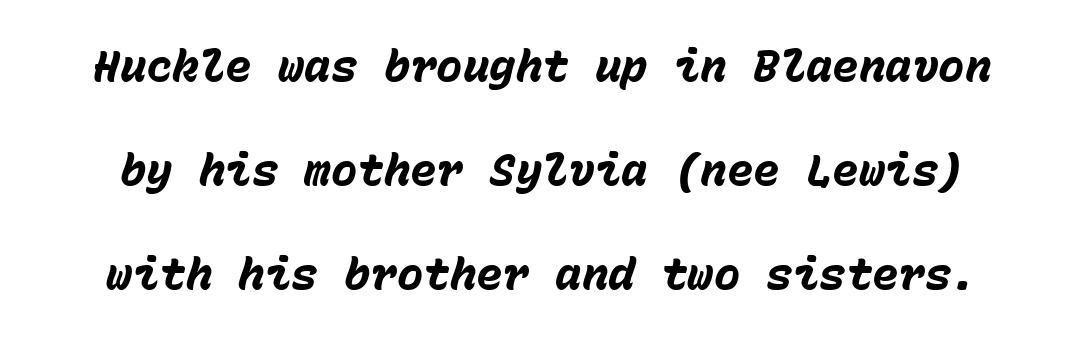
Emphasis-style slanted type is in use. Monospaced: the letters line up in strict vertical columns. Unmarked baselines from the first word to the last. Quick note: interline space is abundant. The letterforms sit shoulder to shoulder at normal distance.
